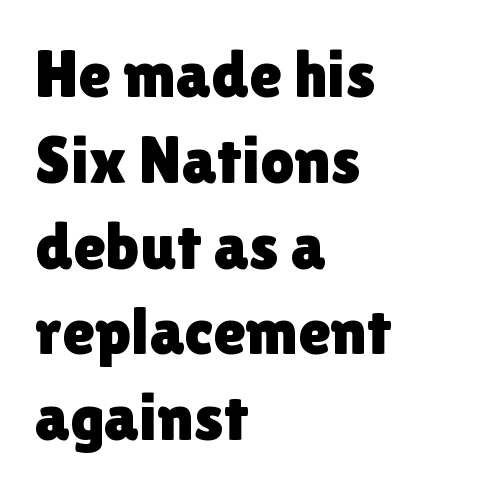
Q: Is the text italic (slanted)? A: No, it is upright.
Q: Is the typeface a serif or a sans-serif typeface? A: Sans-serif.
Q: Is the text underlined? A: No.
Q: How is the paragraph aligned? A: Left-aligned.
Q: Is the spacing between letters normal or unusually wide? A: Normal.
Q: Is the spacing between lines tight, normal or loose? A: Normal.
Q: Width (condensed, normal, or wide)? A: Normal.
Q: x-height? A: Medium.
Q: Monospaced? A: No.
